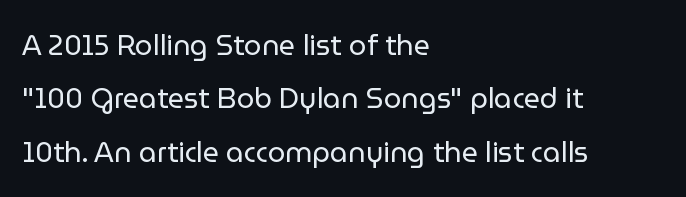
The image shows 28 px regular-weight sans-serif type, upright; set left-aligned, loose line spacing (1.91x), normal letter spacing, not underlined; low stroke contrast and a medium x-height.
